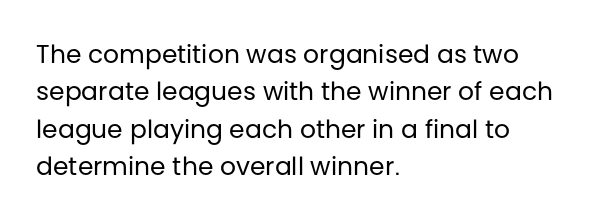
The image shows 25 px text type, upright; set left-aligned, normal line spacing (1.5x), normal letter spacing, not underlined.
